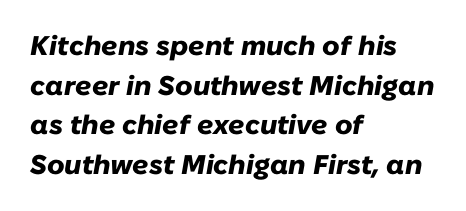
Line starts are locked; line ends wander. It's the slanting kind of type. The string is rendered with underlining switched off. How heavy is the stroke? Heavy — this is a bold. The lines sit at an ordinary, default distance from one another.
